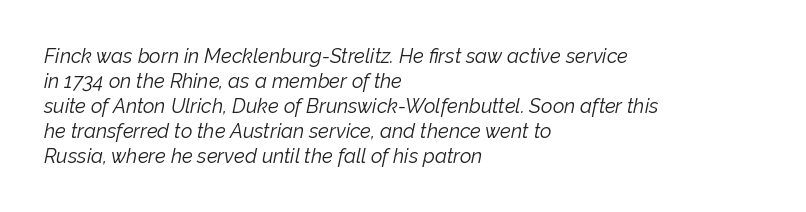
{"italic": "yes", "lean": "right", "slant_degrees": 12, "bold": "no", "underline": "no", "align": "left", "line_spacing": "normal", "line_spacing_ratio": 1.25, "letter_spacing": "normal", "letter_spacing_em": 0.0, "glyph_px": 20}
